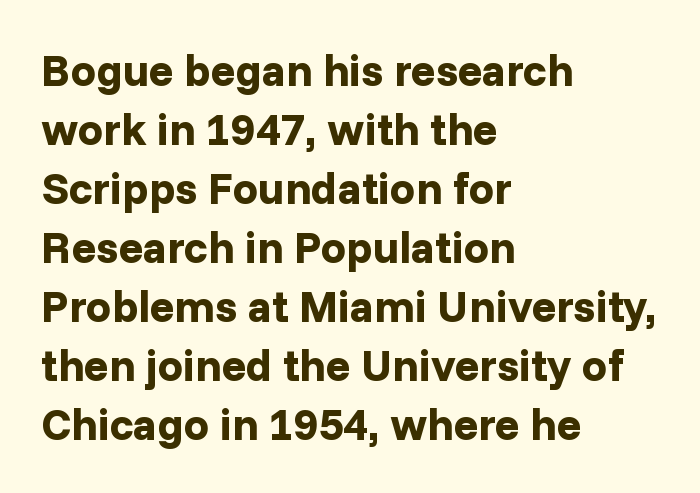
The image shows 45 px bold sans-serif type, upright; set left-aligned, normal line spacing (1.31x), normal letter spacing, not underlined; low stroke contrast and a medium x-height.
